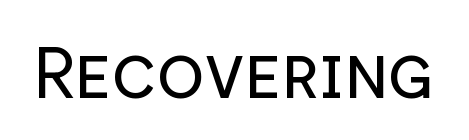
{"serif": "no", "italic": "no", "bold": "no", "weight": "regular", "width": "normal", "stroke_contrast": "low", "x_height": "medium", "monospaced": "no", "underline": "no", "letter_spacing": "normal", "letter_spacing_em": 0.0, "glyph_px": 71}
